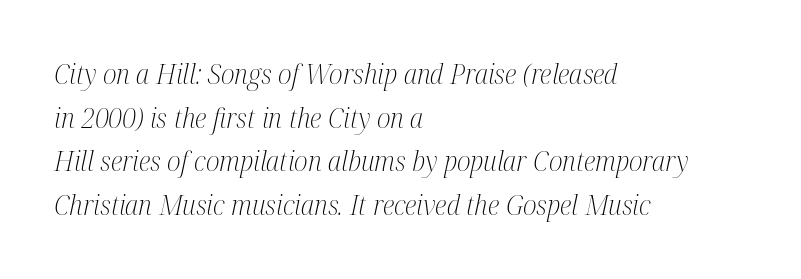
Spacing between characters is what you'd get straight out of the box. Compared with typical paragraphs, the rows here are spaced about the same. There's an unmistakable incline to the writing here. Layout note: lines flush left. Serifs: yes, visible at the terminals of the letterforms.
